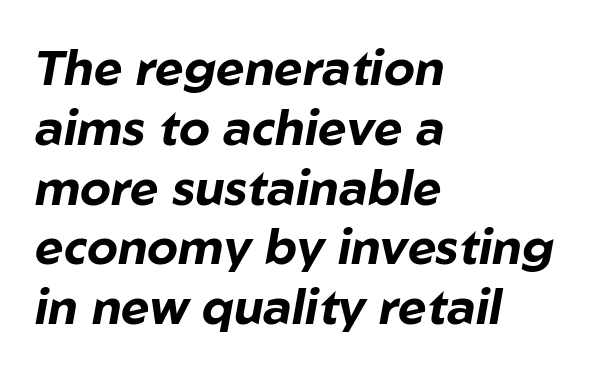
{"italic": "yes", "lean": "right", "slant_degrees": 10, "bold": "yes", "weight": "bold", "width": "normal", "stroke_contrast": "low", "x_height": "medium", "monospaced": "no", "underline": "no", "align": "left", "line_spacing_ratio": 1.22, "letter_spacing": "normal", "letter_spacing_em": 0.0, "glyph_px": 49}
